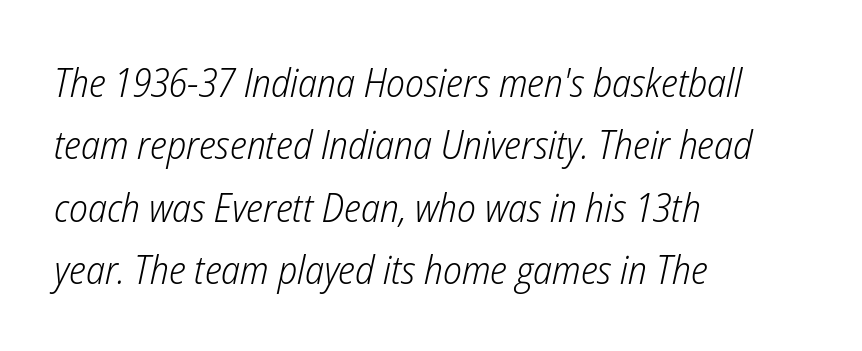
The image shows 40 px light, condensed type, italic (leaning right); set left-aligned, normal line spacing (1.56x), normal letter spacing, not underlined; low stroke contrast and a medium x-height.
